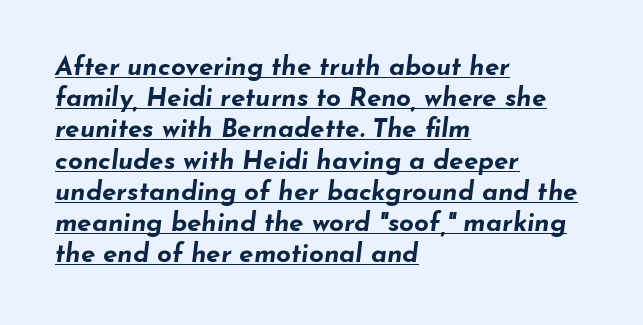
{"italic": "yes", "lean": "right", "slant_degrees": 7, "bold": "yes", "underline": "yes", "align": "left", "line_spacing_ratio": 1.2, "letter_spacing": "normal", "letter_spacing_em": 0.0, "glyph_px": 26}
